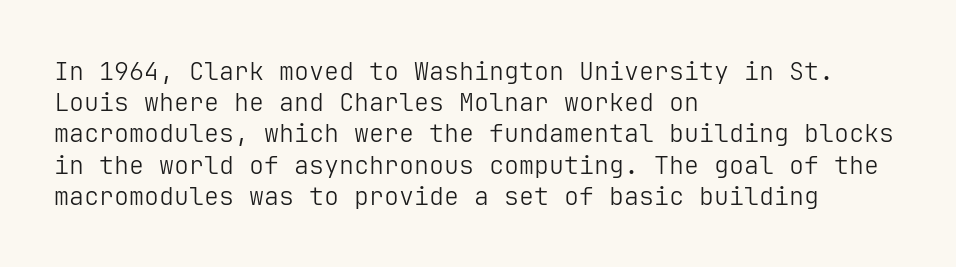
Q: Is the text bold? A: No.
Q: Is the text italic (slanted)? A: No, it is upright.
Q: Is the text underlined? A: No.
Q: How is the paragraph aligned? A: Left-aligned.
Q: Is the spacing between letters normal or unusually wide? A: Normal.
Q: Is the spacing between lines tight, normal or loose? A: Normal.
